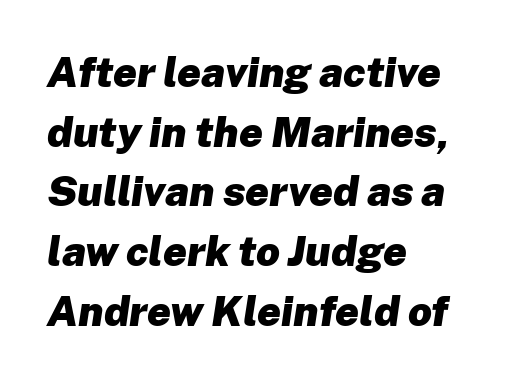
{"italic": "yes", "lean": "right", "slant_degrees": 8, "bold": "yes", "weight": "heavy", "width": "normal", "stroke_contrast": "low", "x_height": "medium", "monospaced": "no", "underline": "no", "align": "left", "line_spacing": "normal", "line_spacing_ratio": 1.42, "letter_spacing": "normal", "letter_spacing_em": 0.0, "glyph_px": 42}
